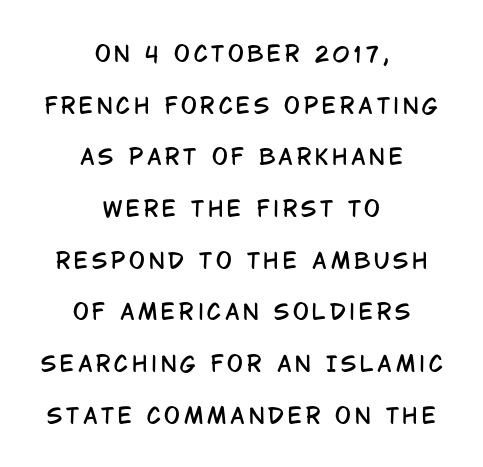
{"italic": "no", "underline": "no", "align": "center", "line_spacing": "loose", "line_spacing_ratio": 2.46, "glyph_px": 21}
